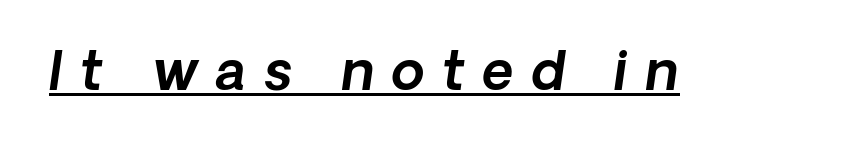
{"italic": "yes", "lean": "right", "slant_degrees": 8, "width": "normal", "x_height": "medium", "monospaced": "no", "underline": "yes", "letter_spacing": "wide", "letter_spacing_em": 0.33, "glyph_px": 54}
